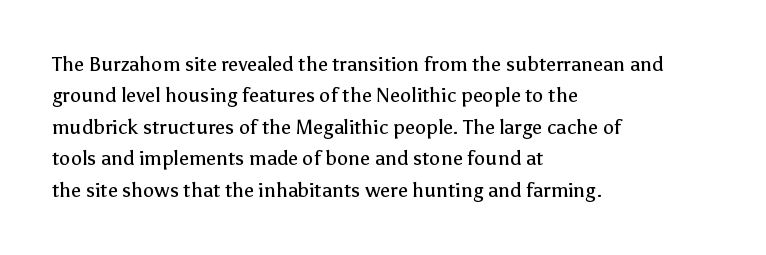
Line spacing here is normal. A typesetter would mark this as roman, not italic. The specimen omits any rule beneath the text block's lines. The rag falls on the right side of this text block. The characters are drawn with everyday or finer stroke widths.
